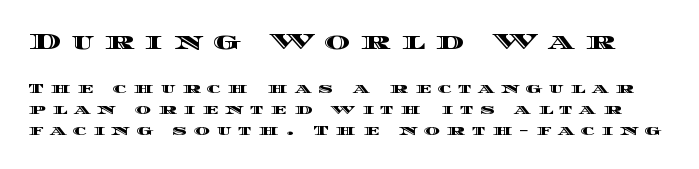
Q: Is the text italic (slanted)? A: No, it is upright.
Q: Is the text underlined? A: No.
Q: Is the spacing between letters normal or unusually wide? A: Unusually wide.
Q: Is the spacing between lines tight, normal or loose? A: Normal.
Q: Which block of text is set in a larger size, the first (top) or the second (bottom)? A: The first (top) one.
